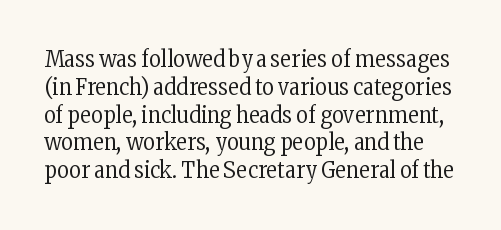
{"italic": "no", "bold": "no", "underline": "no", "line_spacing_ratio": 1.21, "letter_spacing": "normal", "letter_spacing_em": 0.0, "glyph_px": 23}
